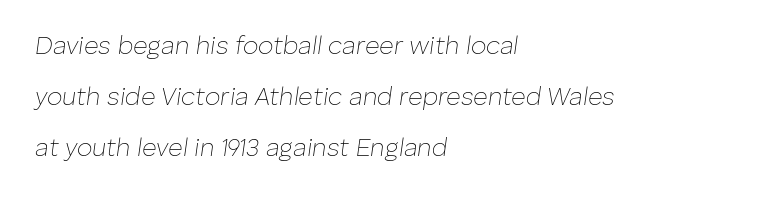
The type is set solid horizontally, with unmodified tracking. The compositor pushed each line to the left boundary. Slant detected: the letters are inclined. The space beneath each line is pristine and unruled. The vertical gap from one line to the next is large.
